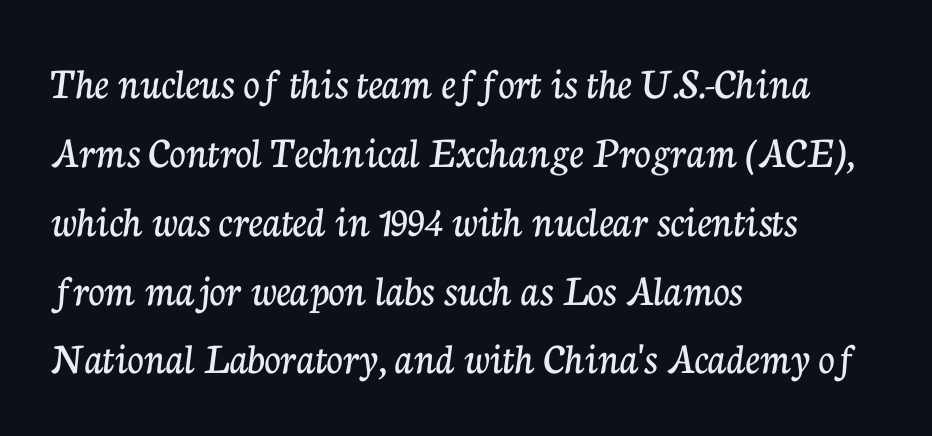
{"serif": "yes", "width": "normal", "stroke_contrast": "low", "x_height": "medium", "monospaced": "no", "underline": "no", "align": "left", "line_spacing": "normal", "line_spacing_ratio": 1.53, "letter_spacing": "normal", "letter_spacing_em": 0.0, "glyph_px": 45}
